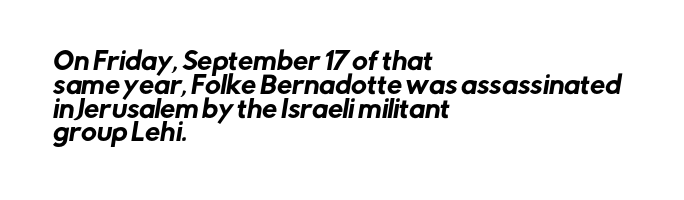
This rendering leaves character spacing at its baseline value. In terms of leading, this rendering errs on the cramped side. Descenders are the only things crossing below the line. Line beginnings align vertically; line endings do not.
